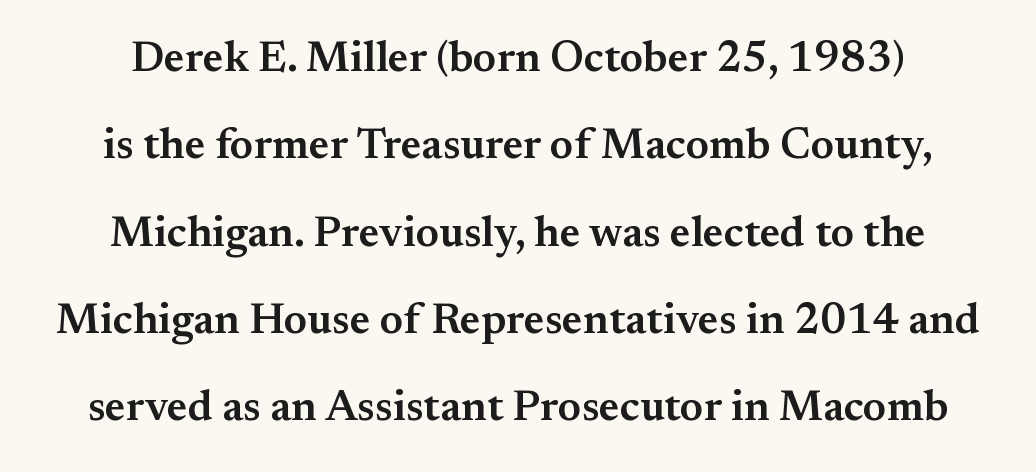
{"serif": "yes", "italic": "no", "bold": "semi", "weight": "semibold", "width": "normal", "stroke_contrast": "medium", "x_height": "small", "monospaced": "no", "underline": "no", "line_spacing": "loose", "line_spacing_ratio": 2.03, "letter_spacing": "normal", "letter_spacing_em": 0.0, "glyph_px": 43}
